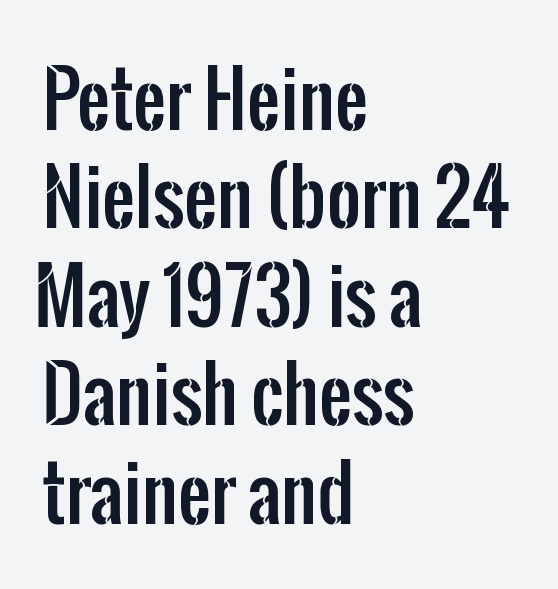
Q: Is the text italic (slanted)? A: No, it is upright.
Q: Is the typeface a serif or a sans-serif typeface? A: Sans-serif.
Q: Is the text underlined? A: No.
Q: How is the paragraph aligned? A: Left-aligned.
Q: Is the spacing between letters normal or unusually wide? A: Normal.
Q: Is the spacing between lines tight, normal or loose? A: Normal.
Q: Width (condensed, normal, or wide)? A: Condensed.
Q: Stroke contrast? A: Low.
Q: x-height? A: Medium.
Q: Monospaced? A: No.
